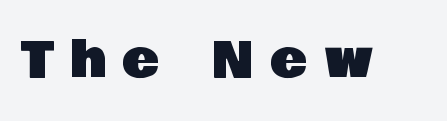
Anything drawn beneath the words? Only blank space. Looks like regular typesetting: each glyph gets only the width it needs. Caption: expanded tracking, letters set apart. Regarding serifs, this sample does without them.
